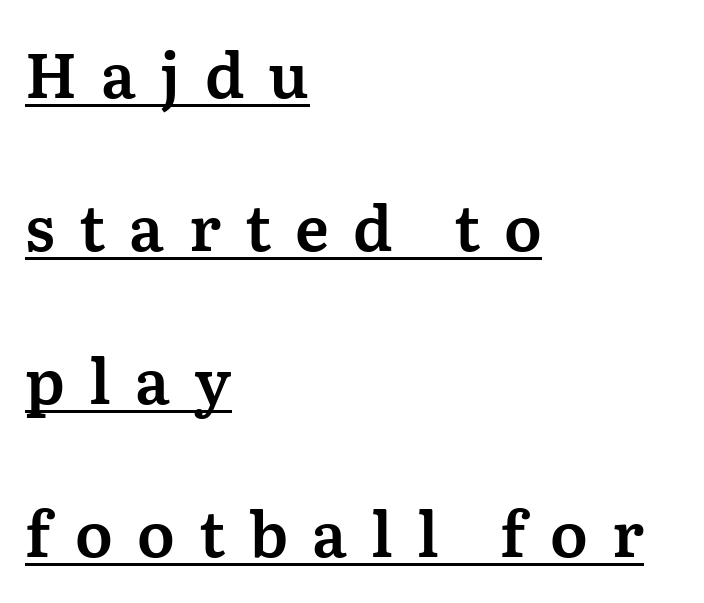
The image shows 62 px serif type, upright; set left-aligned, loose line spacing (2.47x), unusually wide letter spacing (+0.39 em), underlined; medium stroke contrast and a medium x-height.
